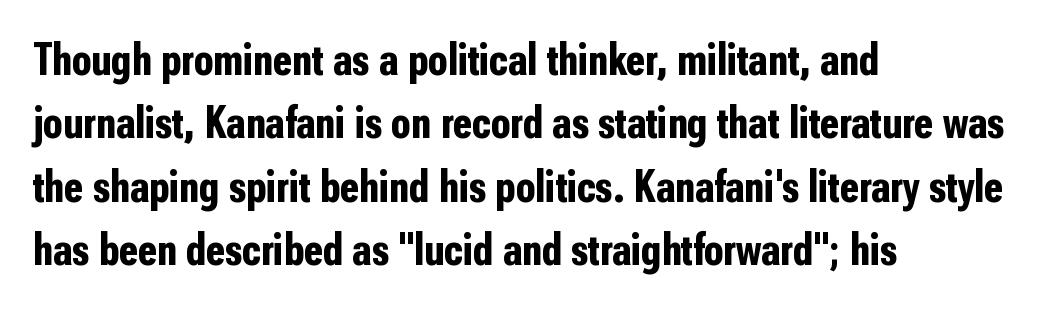
Characters follow at the spacing the type designer built in. The letters are bold, with thick, heavy strokes. The face used here is proportionally spaced, like ordinary book or web type. Look at the bottom of the vertical strokes: they stop flat, with no serifs. Normally led — the rows are evenly, conventionally spaced. The letters stand upright; this is a roman face.
